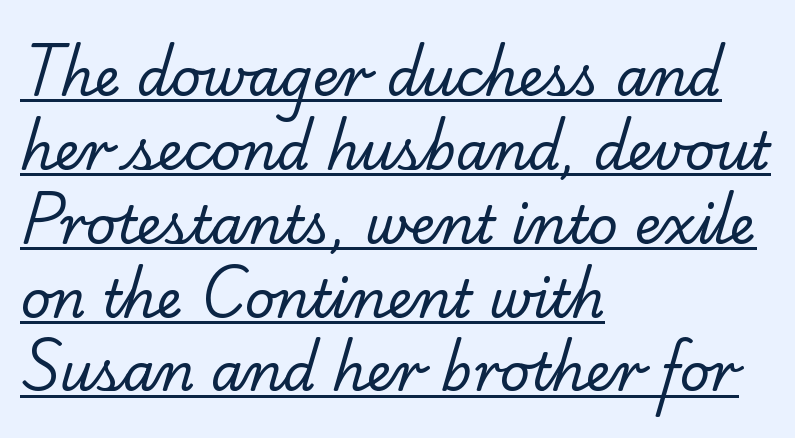
The image shows 52 px regular-weight type; set left-aligned, normal line spacing (1.42x), normal letter spacing, underlined; low stroke contrast and a small x-height.
